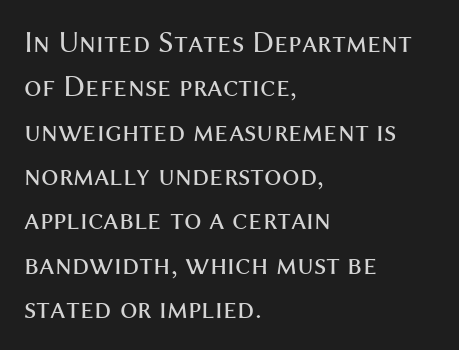
{"serif": "no", "italic": "no", "bold": "no", "weight": "regular", "width": "normal", "stroke_contrast": "medium", "x_height": "medium", "monospaced": "no", "underline": "no", "align": "left", "line_spacing": "normal", "line_spacing_ratio": 1.43, "letter_spacing": "normal", "letter_spacing_em": 0.0, "glyph_px": 31}
